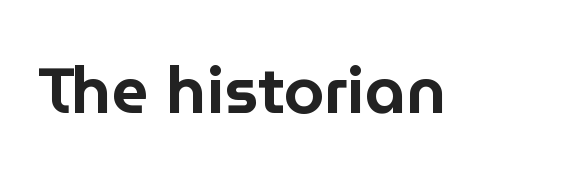
Q: Is the text italic (slanted)? A: No, it is upright.
Q: Is the typeface a serif or a sans-serif typeface? A: Sans-serif.
Q: Is the text underlined? A: No.
Q: Is the spacing between letters normal or unusually wide? A: Normal.
Q: Width (condensed, normal, or wide)? A: Normal.
Q: Stroke contrast? A: Low.
Q: x-height? A: Medium.
Q: Monospaced? A: No.
